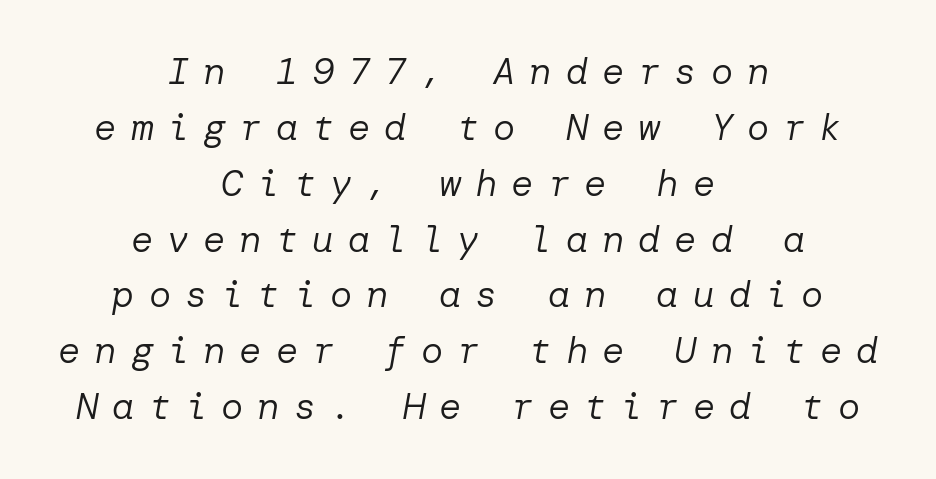
Q: Is the text bold? A: No.
Q: Is the text italic (slanted)? A: Yes, it leans right by about 10 degrees.
Q: Is the text underlined? A: No.
Q: How is the paragraph aligned? A: Centered.
Q: Is the spacing between letters normal or unusually wide? A: Unusually wide.
Q: Is the spacing between lines tight, normal or loose? A: Normal.
Q: Width (condensed, normal, or wide)? A: Normal.
Q: Stroke contrast? A: Low.
Q: x-height? A: Medium.
